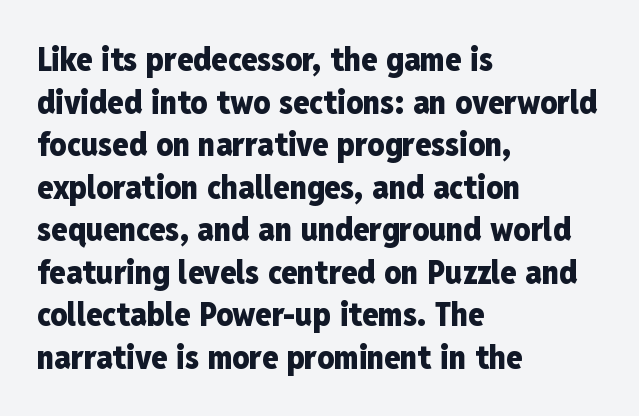
Q: Is the text bold? A: Yes.
Q: Is the text italic (slanted)? A: No, it is upright.
Q: Is the typeface a serif or a sans-serif typeface? A: Sans-serif.
Q: Is the text underlined? A: No.
Q: How is the paragraph aligned? A: Left-aligned.
Q: Is the spacing between letters normal or unusually wide? A: Normal.
Q: Is the spacing between lines tight, normal or loose? A: Normal.
Q: Width (condensed, normal, or wide)? A: Condensed.
Q: Stroke contrast? A: Low.
Q: x-height? A: Medium.
Q: Monospaced? A: No.
